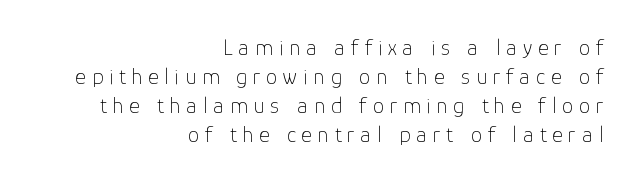
Q: Is the text bold? A: No.
Q: Is the text italic (slanted)? A: No, it is upright.
Q: Is the text underlined? A: No.
Q: How is the paragraph aligned? A: Right-aligned.
Q: Is the spacing between letters normal or unusually wide? A: Unusually wide.
Q: Is the spacing between lines tight, normal or loose? A: Normal.
